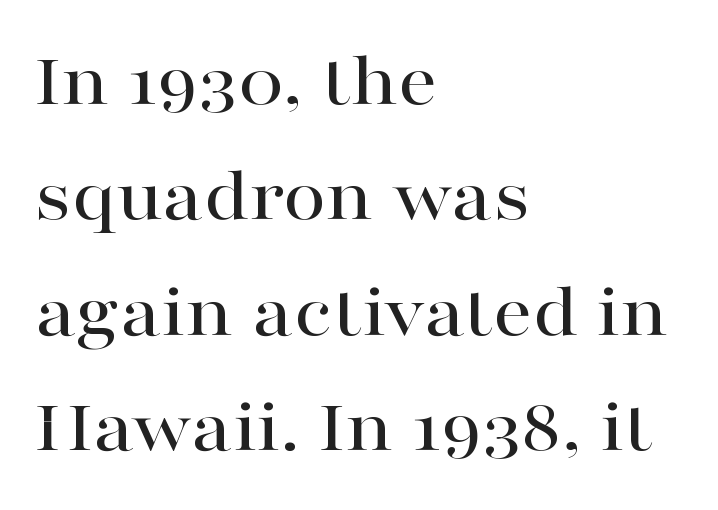
The type family on display is of the serif kind. Baseline-to-baseline distance is the conventional proportion of letter height. In terms of posture, this sample is upright. The rendering keeps characters at their native spacing. The passage shown is not underscored anywhere. Think of a printed novel: that variable character pitch is what you see here.
